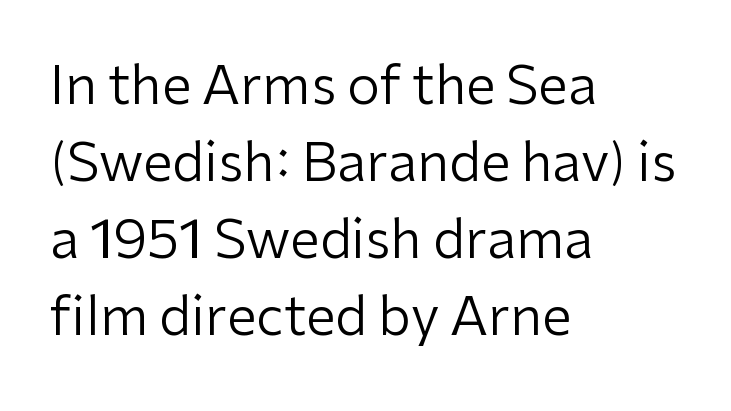
Q: Is the text bold? A: No.
Q: Is the text italic (slanted)? A: No, it is upright.
Q: Is the typeface a serif or a sans-serif typeface? A: Sans-serif.
Q: Is the text underlined? A: No.
Q: How is the paragraph aligned? A: Left-aligned.
Q: Is the spacing between letters normal or unusually wide? A: Normal.
Q: Is the spacing between lines tight, normal or loose? A: Normal.
Q: Width (condensed, normal, or wide)? A: Normal.
Q: Stroke contrast? A: Low.
Q: x-height? A: Medium.
Q: Monospaced? A: No.
